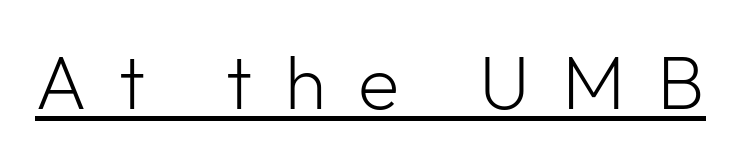
The image shows 76 px light sans-serif type, upright; set unusually wide letter spacing (+0.42 em), underlined; low stroke contrast and a medium x-height.
